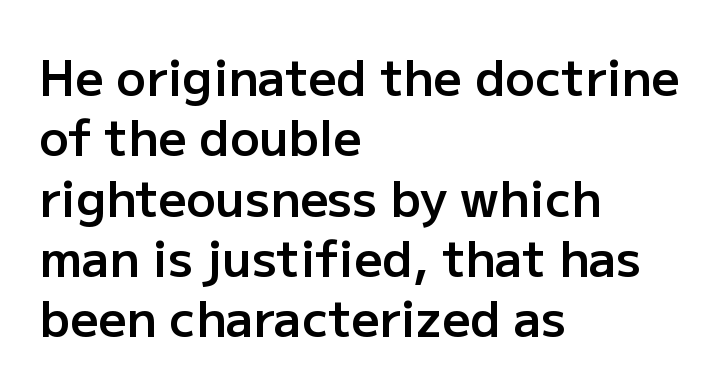
The image shows 49 px semibold sans-serif type, upright; set left-aligned, line spacing 1.23x, normal letter spacing, not underlined; low stroke contrast and a medium x-height.
